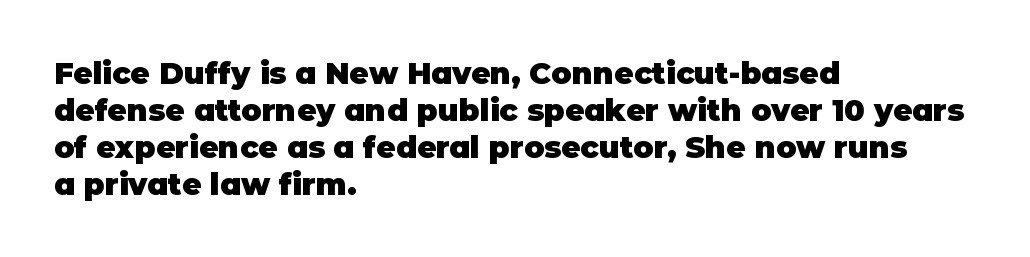
The image shows 30 px heavy sans-serif type, upright; set left-aligned, line spacing 1.23x, normal letter spacing, not underlined; low stroke contrast and a large x-height.
